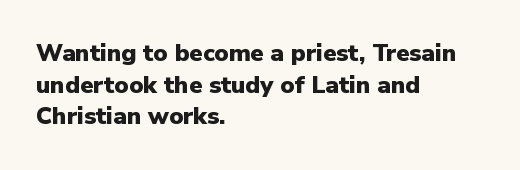
Q: Is the text bold? A: Yes.
Q: Is the text italic (slanted)? A: No, it is upright.
Q: Is the text underlined? A: No.
Q: How is the paragraph aligned? A: Left-aligned.
Q: Is the spacing between letters normal or unusually wide? A: Normal.
Q: Is the spacing between lines tight, normal or loose? A: Normal.
